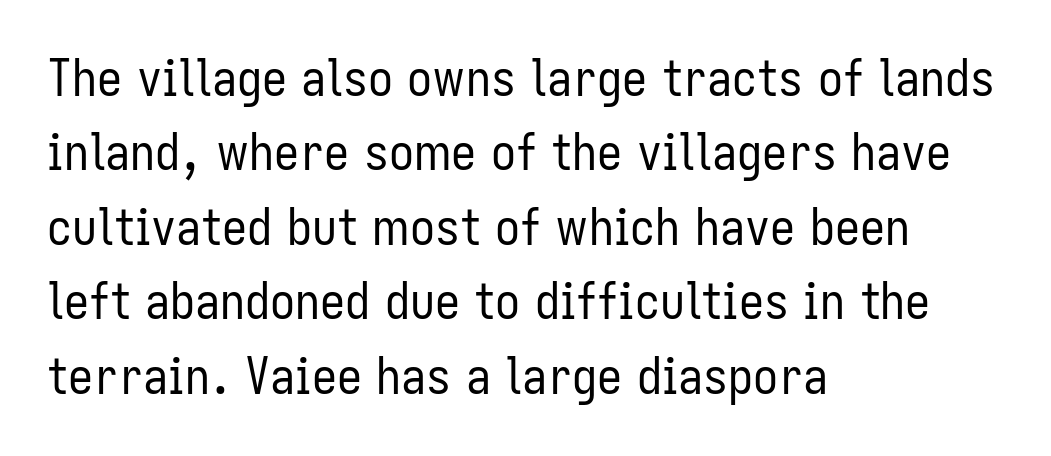
{"serif": "no", "italic": "no", "bold": "no", "weight": "regular", "width": "condensed", "stroke_contrast": "low", "x_height": "medium", "monospaced": "no", "underline": "no", "align": "left", "line_spacing": "normal", "line_spacing_ratio": 1.49, "letter_spacing": "normal", "letter_spacing_em": 0.0, "glyph_px": 50}
